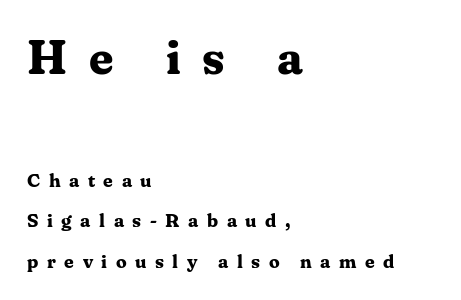
Q: Is the text bold? A: Yes.
Q: Is the text italic (slanted)? A: No, it is upright.
Q: Is the typeface a serif or a sans-serif typeface? A: Serif.
Q: Is the text underlined? A: No.
Q: How is the paragraph aligned? A: Left-aligned.
Q: Is the spacing between letters normal or unusually wide? A: Unusually wide.
Q: Is the spacing between lines tight, normal or loose? A: Loose.
Q: Which block of text is set in a larger size, the first (top) or the second (bottom)? A: The first (top) one.
Q: Width (condensed, normal, or wide)? A: Normal.
Q: Stroke contrast? A: Medium.
Q: x-height? A: Medium.
Q: Monospaced? A: No.
